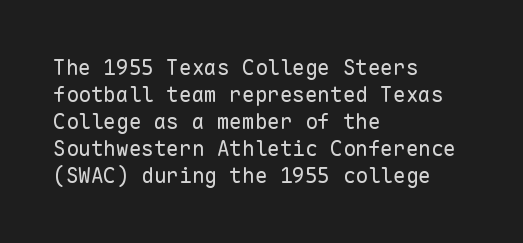
Q: Is the text bold? A: No.
Q: Is the text italic (slanted)? A: No, it is upright.
Q: Is the text underlined? A: No.
Q: How is the paragraph aligned? A: Left-aligned.
Q: Is the spacing between letters normal or unusually wide? A: Normal.
Q: Is the spacing between lines tight, normal or loose? A: Normal.
